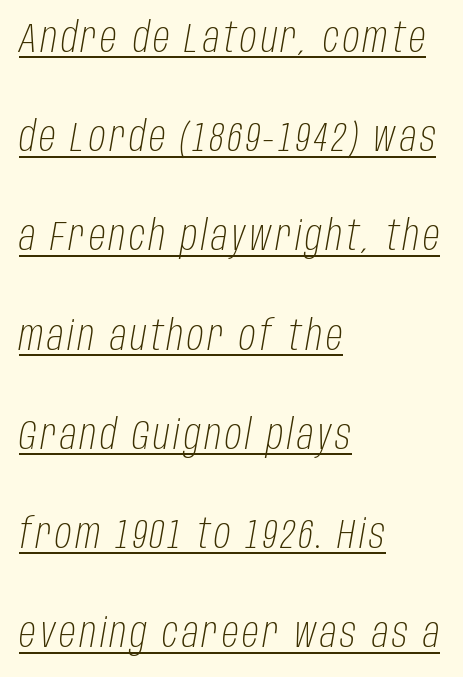
Q: Is the text bold? A: No.
Q: Is the text italic (slanted)? A: Yes, it leans right by about 10 degrees.
Q: Is the text underlined? A: Yes.
Q: How is the paragraph aligned? A: Left-aligned.
Q: Is the spacing between lines tight, normal or loose? A: Loose.
Q: Width (condensed, normal, or wide)? A: Condensed.
Q: Stroke contrast? A: Low.
Q: x-height? A: Large.
Q: Monospaced? A: No.
